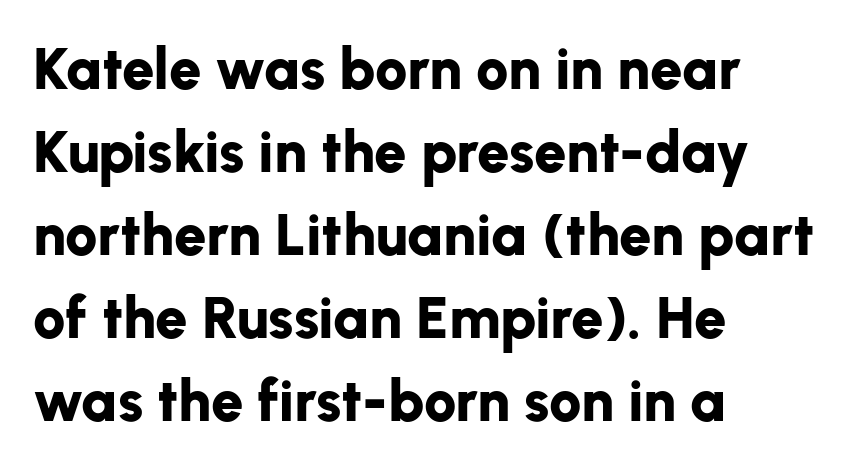
The image shows 58 px bold sans-serif type, upright; set left-aligned, normal line spacing (1.43x), normal letter spacing, not underlined; low stroke contrast and a medium x-height.
